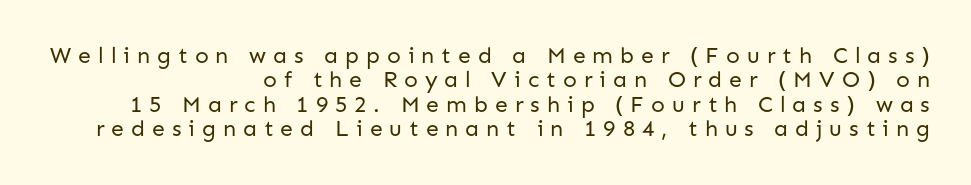
{"italic": "no", "bold": "no", "underline": "no", "align": "right", "line_spacing": "tight", "line_spacing_ratio": 1.06, "letter_spacing": "wide", "letter_spacing_em": 0.3, "glyph_px": 23}
